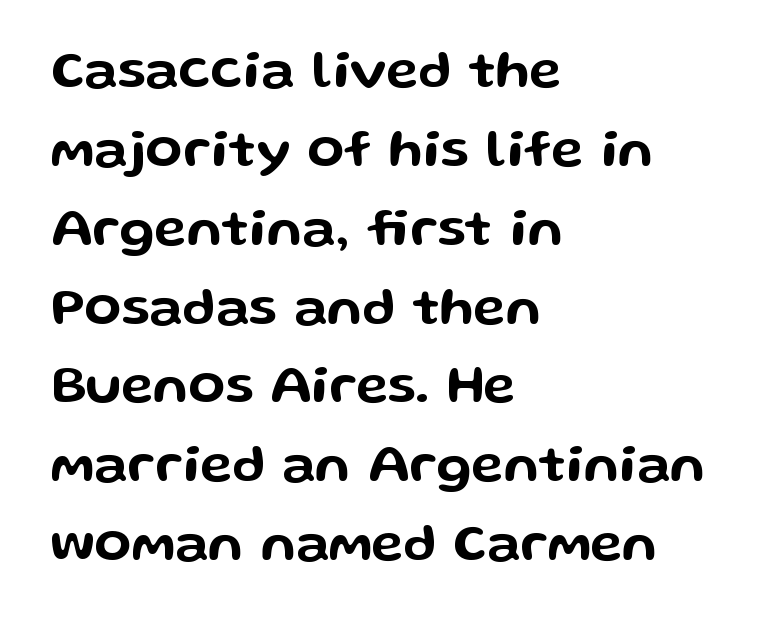
{"serif": "no", "italic": "no", "width": "wide", "stroke_contrast": "low", "x_height": "medium", "monospaced": "no", "underline": "no", "align": "left", "line_spacing": "normal", "line_spacing_ratio": 1.46, "letter_spacing": "normal", "letter_spacing_em": 0.0, "glyph_px": 54}
